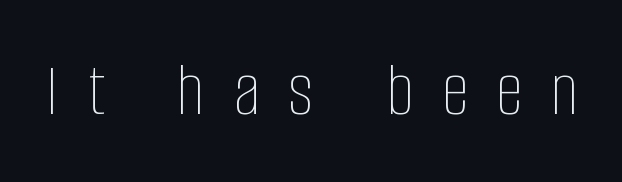
Q: Is the text bold? A: No.
Q: Is the text italic (slanted)? A: No, it is upright.
Q: Is the text underlined? A: No.
Q: Is the spacing between letters normal or unusually wide? A: Unusually wide.
Q: Width (condensed, normal, or wide)? A: Condensed.
Q: Stroke contrast? A: Low.
Q: x-height? A: Large.
Q: Monospaced? A: No.
